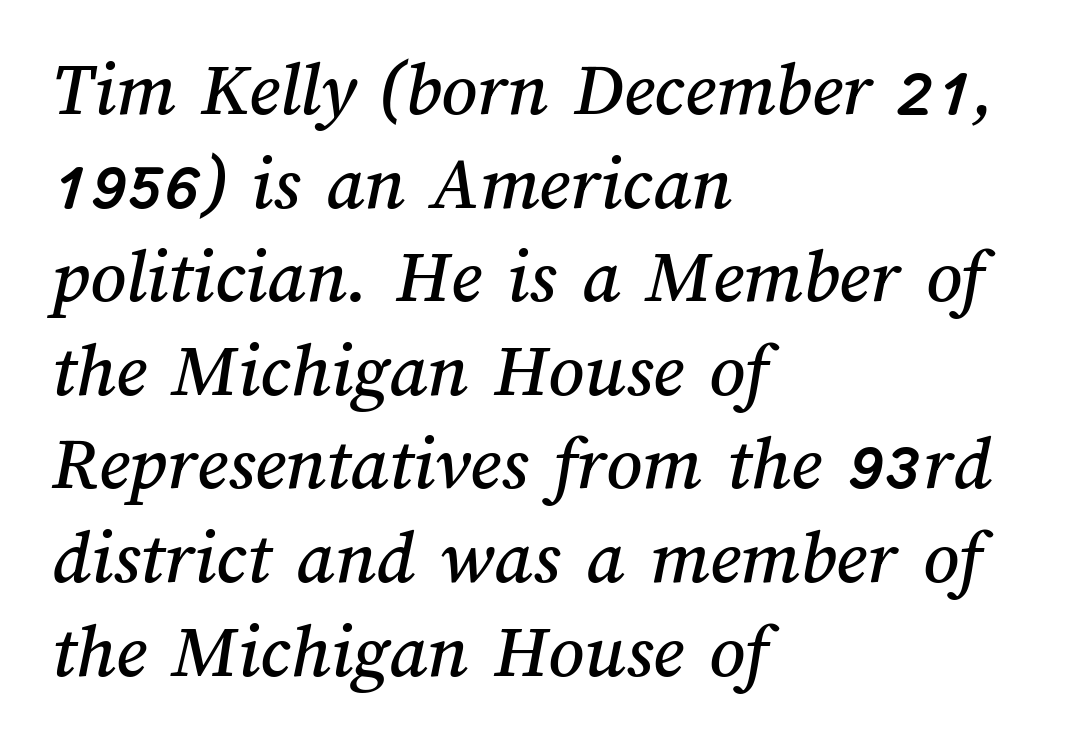
The image shows 78 px text type; set left-aligned, line spacing 1.2x, normal letter spacing, not underlined; medium stroke contrast and a medium x-height.
